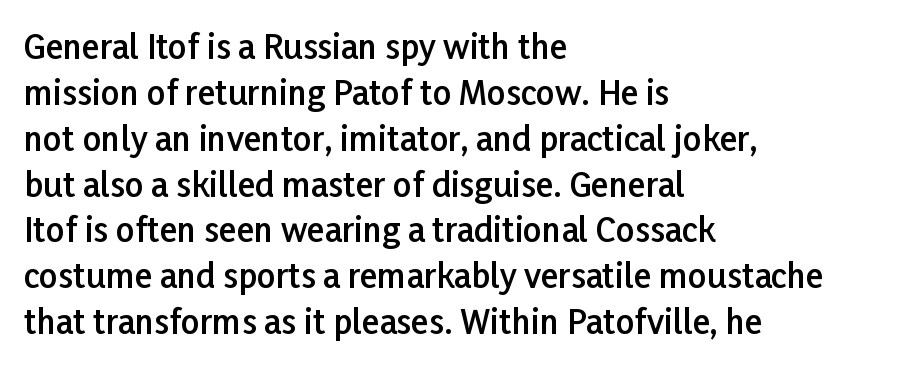
{"serif": "no", "italic": "no", "bold": "semi", "weight": "semibold", "width": "normal", "stroke_contrast": "low", "x_height": "medium", "monospaced": "no", "underline": "no", "align": "left", "line_spacing": "normal", "line_spacing_ratio": 1.39, "letter_spacing": "normal", "letter_spacing_em": 0.0, "glyph_px": 33}
